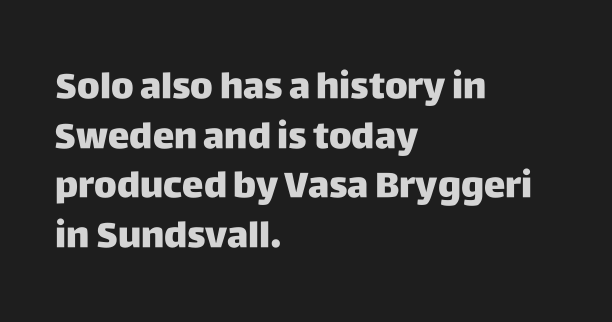
Q: Is the text italic (slanted)? A: No, it is upright.
Q: Is the typeface a serif or a sans-serif typeface? A: Sans-serif.
Q: Is the text underlined? A: No.
Q: How is the paragraph aligned? A: Left-aligned.
Q: Is the spacing between letters normal or unusually wide? A: Normal.
Q: Is the spacing between lines tight, normal or loose? A: Normal.
Q: Width (condensed, normal, or wide)? A: Normal.
Q: Stroke contrast? A: Low.
Q: x-height? A: Large.
Q: Monospaced? A: No.
